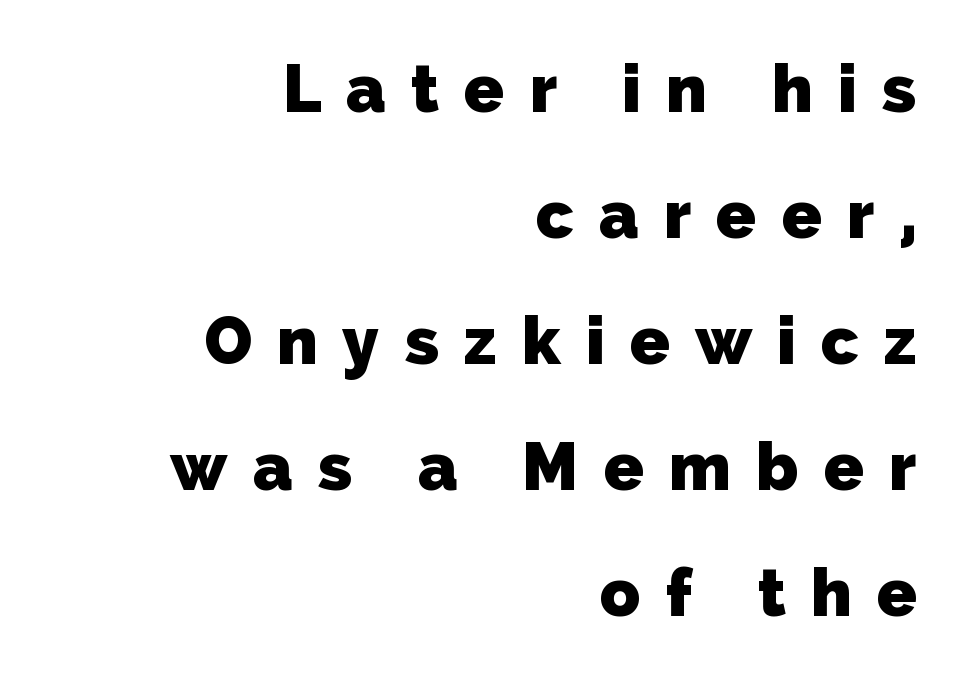
Q: Is the text bold? A: Yes.
Q: Is the typeface a serif or a sans-serif typeface? A: Sans-serif.
Q: Is the text underlined? A: No.
Q: How is the paragraph aligned? A: Right-aligned.
Q: Is the spacing between letters normal or unusually wide? A: Unusually wide.
Q: Is the spacing between lines tight, normal or loose? A: Loose.
Q: Width (condensed, normal, or wide)? A: Normal.
Q: Stroke contrast? A: Low.
Q: x-height? A: Medium.
Q: Monospaced? A: No.
